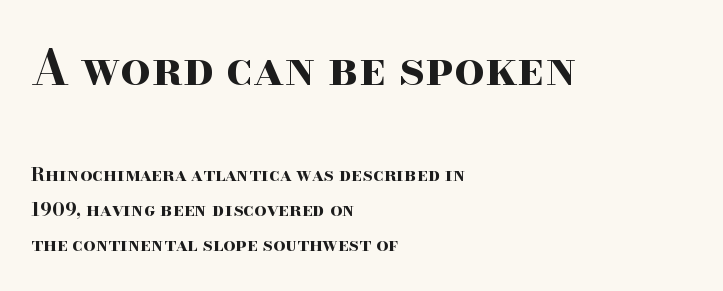
The image shows 48 px bold, wide serif type, upright; set left-aligned, line spacing 1.86x, normal letter spacing, not underlined; the first (top) block is 2.53x larger; high stroke contrast and a small x-height.
